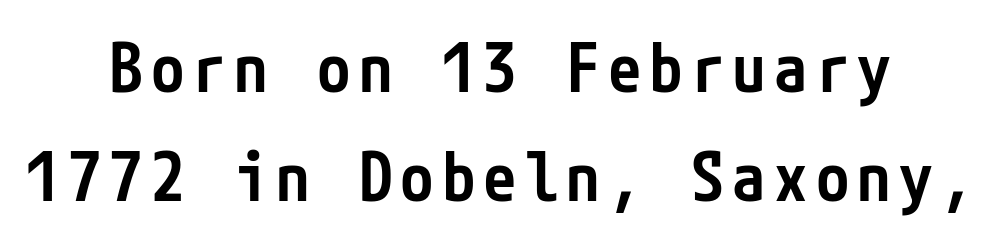
Underlining? Definitely not there. If you measured baseline to baseline, you'd find a middling distance. Weight check: semibold — heavier than regular, not quite bold. The rendering positions every line midway between the sides. Nope, not italic — everything's standing straight. Examine the stroke ends and you'll find no serifs.
